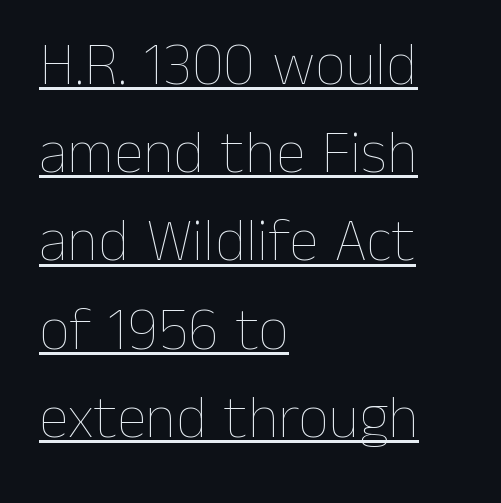
Every word sits above its own underline. Vertical strokes here are truly vertical. Here the glyphs are tracked normally, forming tight word shapes. Stroke thickness stays within the range of a standard reading face or lighter.
